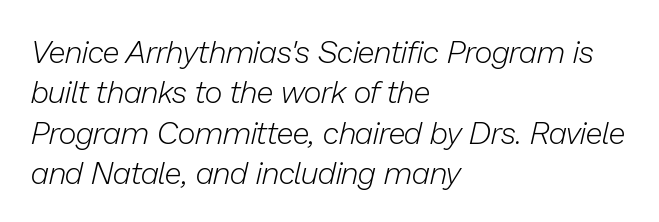
Q: Is the text bold? A: No.
Q: Is the text italic (slanted)? A: Yes, it leans right by about 13 degrees.
Q: Is the text underlined? A: No.
Q: How is the paragraph aligned? A: Left-aligned.
Q: Is the spacing between letters normal or unusually wide? A: Normal.
Q: Is the spacing between lines tight, normal or loose? A: Normal.
Q: Width (condensed, normal, or wide)? A: Normal.
Q: Stroke contrast? A: Low.
Q: x-height? A: Medium.
Q: Monospaced? A: No.
